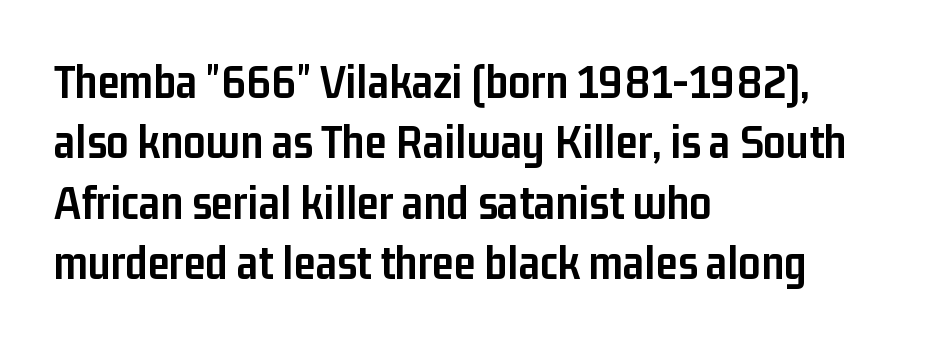
The image shows 49 px semibold, condensed sans-serif type, upright; set left-aligned, line spacing 1.23x, normal letter spacing, not underlined; low stroke contrast and a medium x-height.
